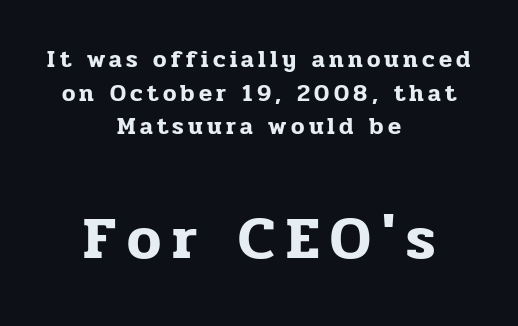
Q: Is the text italic (slanted)? A: No, it is upright.
Q: Is the typeface a serif or a sans-serif typeface? A: Serif.
Q: Is the text underlined? A: No.
Q: How is the paragraph aligned? A: Centered.
Q: Is the spacing between lines tight, normal or loose? A: Normal.
Q: Which block of text is set in a larger size, the first (top) or the second (bottom)? A: The second (bottom) one.
Q: Width (condensed, normal, or wide)? A: Normal.
Q: Stroke contrast? A: Low.
Q: x-height? A: Medium.
Q: Monospaced? A: No.
